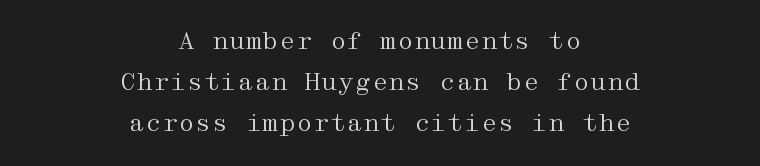
Q: Is the text bold? A: No.
Q: Is the text italic (slanted)? A: No, it is upright.
Q: Is the text underlined? A: No.
Q: How is the paragraph aligned? A: Centered.
Q: Is the spacing between letters normal or unusually wide? A: Normal.
